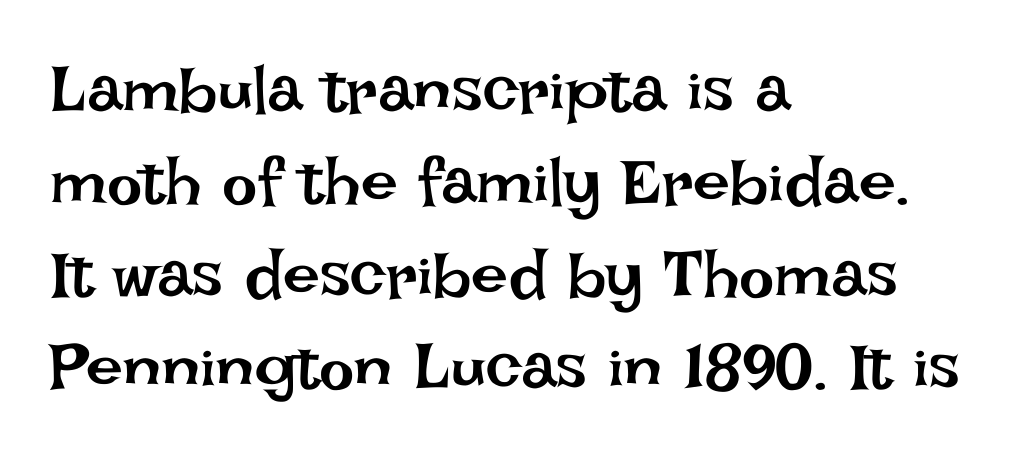
{"italic": "no", "bold": "no", "weight": "regular", "width": "normal", "stroke_contrast": "low", "x_height": "large", "monospaced": "no", "underline": "no", "align": "left", "line_spacing": "normal", "line_spacing_ratio": 1.4, "letter_spacing": "normal", "letter_spacing_em": 0.0, "glyph_px": 66}
